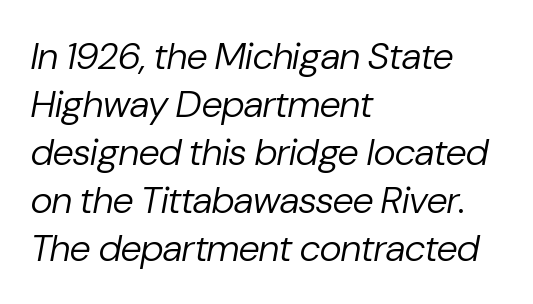
Honestly, there is no underline to notice here at all. The passage shown has conventional tracking throughout. The leading is moderate, giving the passage an even texture. This sample is left-justified, so line endings fall wherever the words run out.
